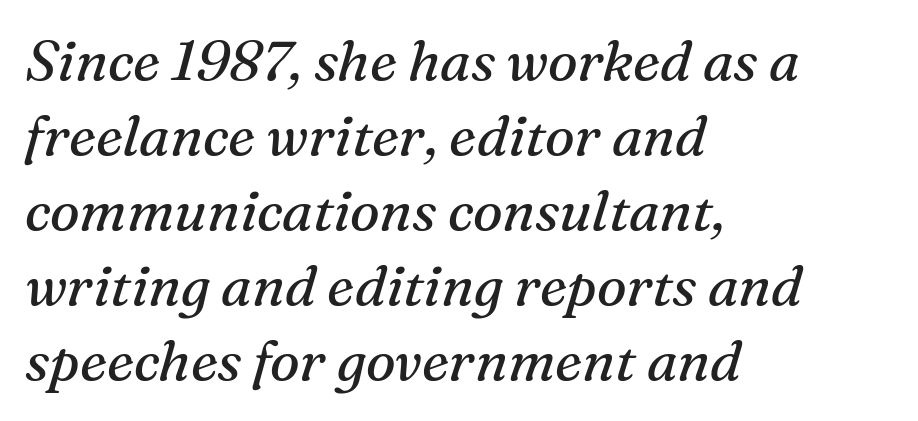
{"serif": "yes", "italic": "yes", "lean": "right", "slant_degrees": 16, "bold": "no", "weight": "regular", "width": "normal", "stroke_contrast": "medium", "x_height": "medium", "monospaced": "no", "underline": "no", "align": "left", "line_spacing": "normal", "line_spacing_ratio": 1.34, "letter_spacing": "normal", "letter_spacing_em": 0.0, "glyph_px": 56}
